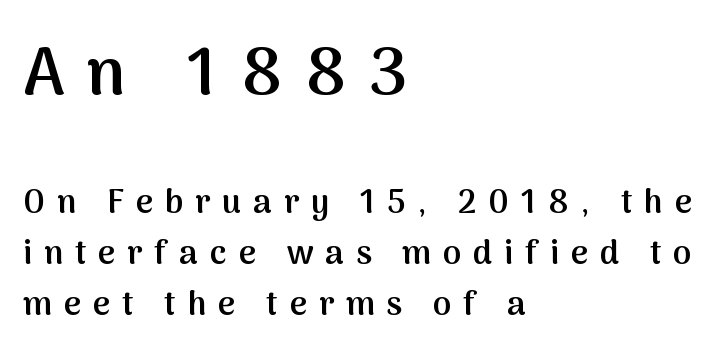
In CSS terms this would be text-align: left. The upper block of text is set noticeably larger than the block beneath it. Baseline-to-baseline distance is the conventional proportion of letter height. The face used here is a semibold: visibly heavier than regular, lighter than bold.
